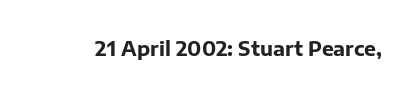
The rendering keeps characters at their native spacing. Underlining? Definitely not there. Nope, not italic — everything's standing straight. Set as a true bold cut, around the 700 mark.
